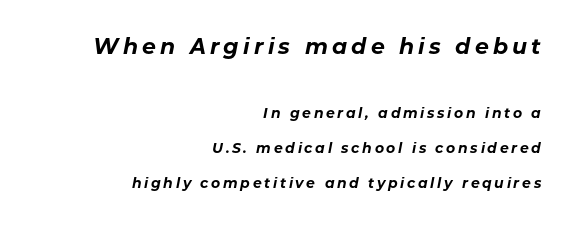
Q: Is the text bold? A: Yes.
Q: Is the text italic (slanted)? A: Yes, it leans right by about 11 degrees.
Q: Is the text underlined? A: No.
Q: How is the paragraph aligned? A: Right-aligned.
Q: Is the spacing between lines tight, normal or loose? A: Loose.
Q: Which block of text is set in a larger size, the first (top) or the second (bottom)? A: The first (top) one.
